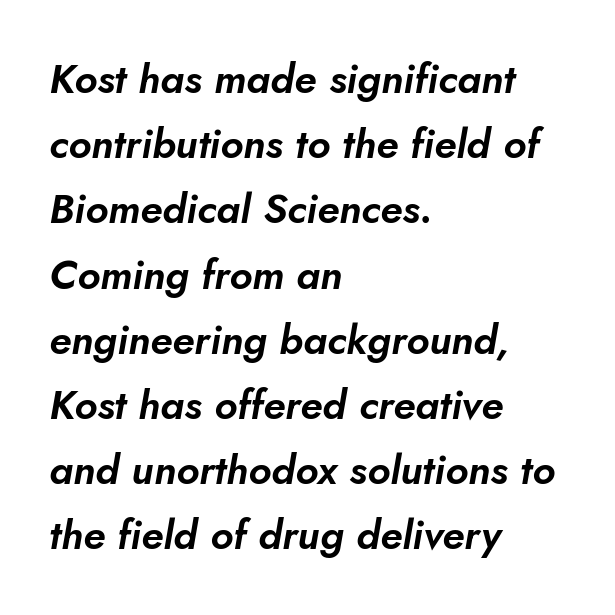
{"italic": "yes", "lean": "right", "slant_degrees": 5, "width": "normal", "stroke_contrast": "low", "x_height": "small", "monospaced": "no", "underline": "no", "align": "left", "line_spacing": "normal", "line_spacing_ratio": 1.59, "letter_spacing": "normal", "letter_spacing_em": 0.0, "glyph_px": 41}
